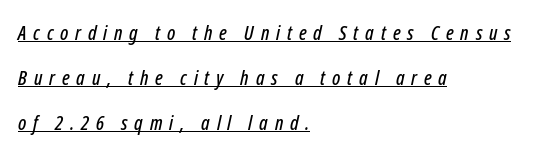
The image shows 20 px text type, italic (leaning right); set left-aligned, loose line spacing (2.25x), unusually wide letter spacing (+0.34 em), underlined.
